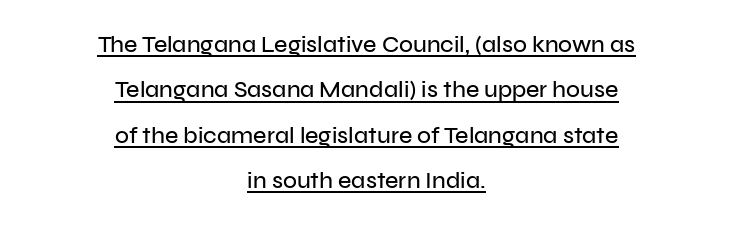
If you measured baseline to baseline, you'd find a long distance. Decoration check: the copy is underlined. The letterforms sit shoulder to shoulder at normal distance. This sample uses an upright cut, with every glyph sitting square on the baseline.
